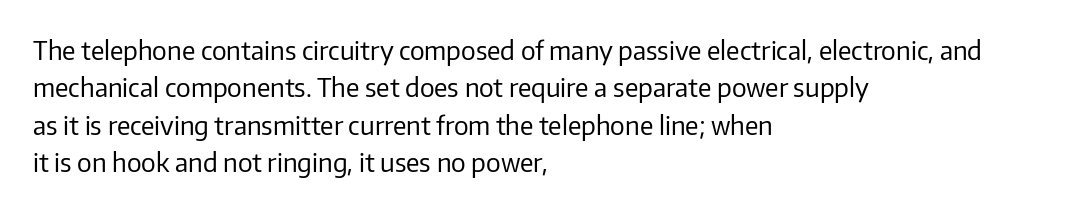
{"italic": "no", "bold": "no", "underline": "no", "align": "left", "line_spacing": "normal", "line_spacing_ratio": 1.44, "letter_spacing": "normal", "letter_spacing_em": 0.0, "glyph_px": 26}
